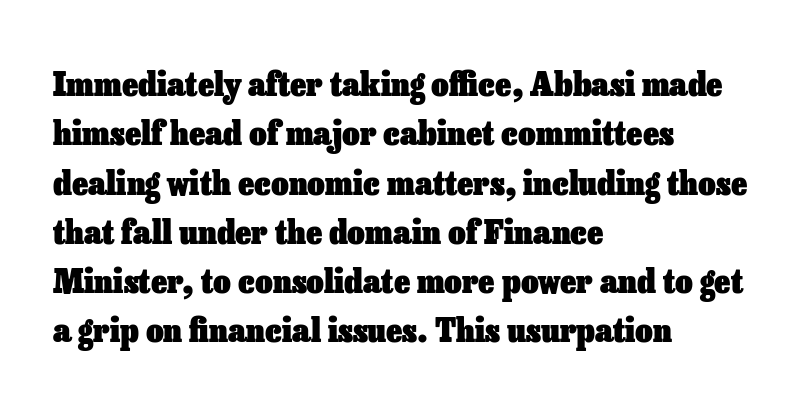
The image shows 34 px heavy type, upright; set left-aligned, normal line spacing (1.45x), normal letter spacing, not underlined; low stroke contrast and a medium x-height.
